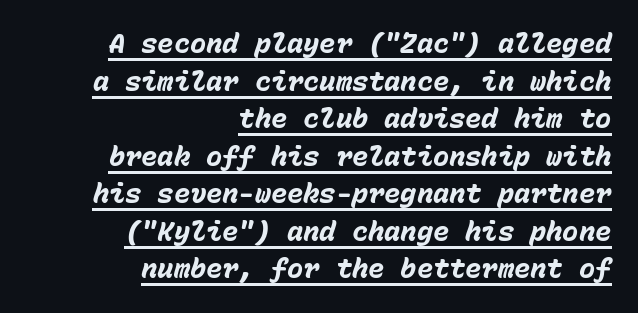
Q: Is the text bold? A: Yes.
Q: Is the text italic (slanted)? A: Yes, it leans right by about 15 degrees.
Q: Is the text underlined? A: Yes.
Q: How is the paragraph aligned? A: Right-aligned.
Q: Is the spacing between letters normal or unusually wide? A: Normal.
Q: Is the spacing between lines tight, normal or loose? A: Normal.
